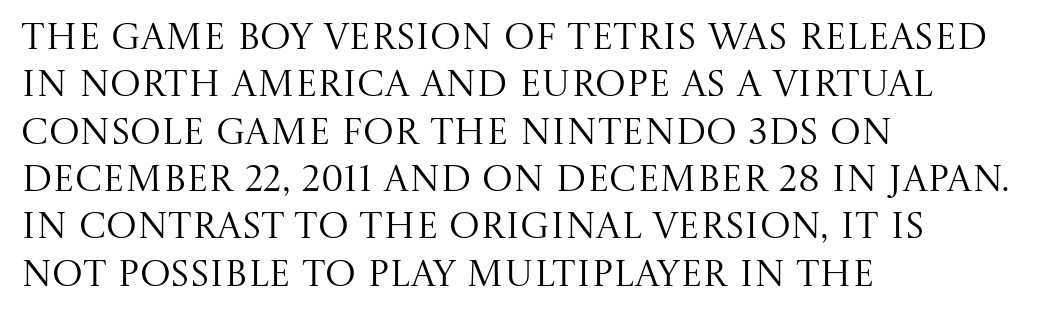
The face used here is proportionally spaced, like ordinary book or web type. Each line starts at the same left margin while the right side varies. A quiet, ordinary-to-light weight characterises the typeface. Ordinary non-slanted type is in use. Short note: letters normally spaced. Vertical spacing — default.
